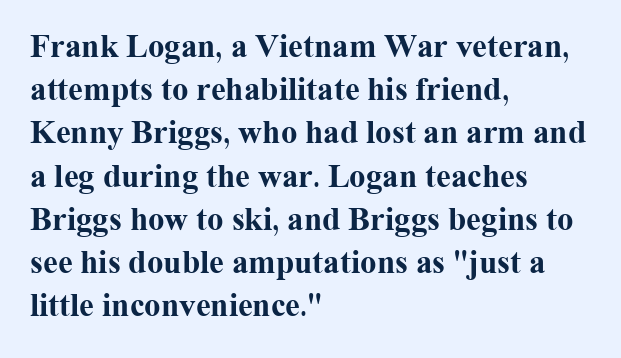
Q: Is the text bold? A: Yes.
Q: Is the text italic (slanted)? A: No, it is upright.
Q: Is the typeface a serif or a sans-serif typeface? A: Serif.
Q: Is the text underlined? A: No.
Q: How is the paragraph aligned? A: Left-aligned.
Q: Is the spacing between letters normal or unusually wide? A: Normal.
Q: Is the spacing between lines tight, normal or loose? A: Normal.
Q: Width (condensed, normal, or wide)? A: Normal.
Q: Stroke contrast? A: Medium.
Q: x-height? A: Medium.
Q: Monospaced? A: No.
